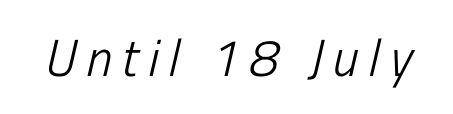
Q: Is the text bold? A: No.
Q: Is the text italic (slanted)? A: Yes, it leans right by about 13 degrees.
Q: Is the text underlined? A: No.
Q: Width (condensed, normal, or wide)? A: Condensed.
Q: Stroke contrast? A: Low.
Q: x-height? A: Medium.
Q: Monospaced? A: No.
